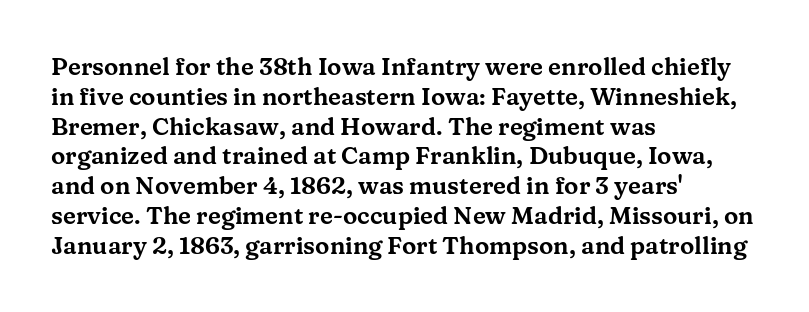
The image shows 24 px text type, upright; set left-aligned, line spacing 1.24x, normal letter spacing, not underlined.
